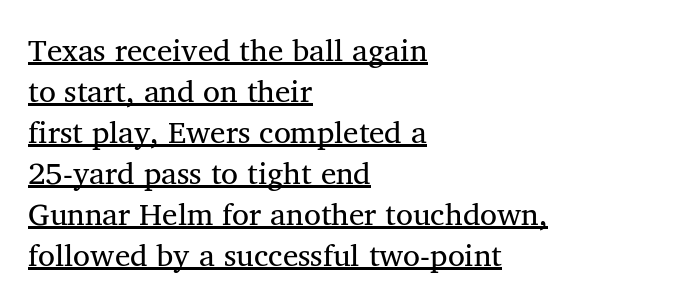
{"serif": "yes", "width": "normal", "stroke_contrast": "medium", "x_height": "medium", "monospaced": "no", "underline": "yes", "align": "left", "line_spacing": "normal", "line_spacing_ratio": 1.32, "letter_spacing": "normal", "letter_spacing_em": 0.0, "glyph_px": 31}
